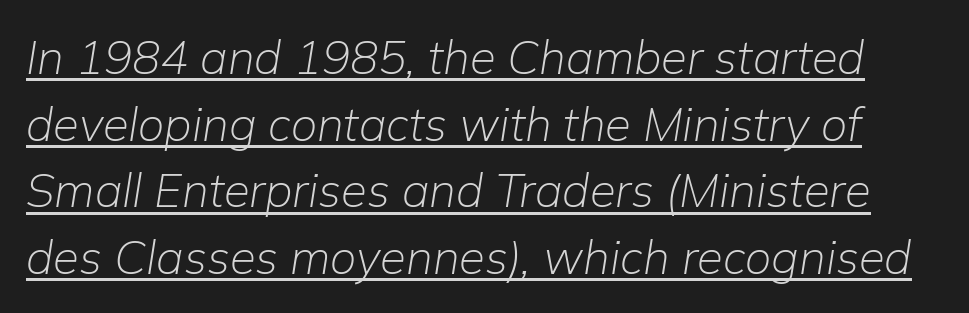
{"italic": "yes", "lean": "right", "slant_degrees": 9, "bold": "no", "weight": "light", "width": "normal", "stroke_contrast": "low", "x_height": "medium", "monospaced": "no", "underline": "yes", "line_spacing": "normal", "line_spacing_ratio": 1.42, "letter_spacing": "normal", "letter_spacing_em": 0.0, "glyph_px": 47}
